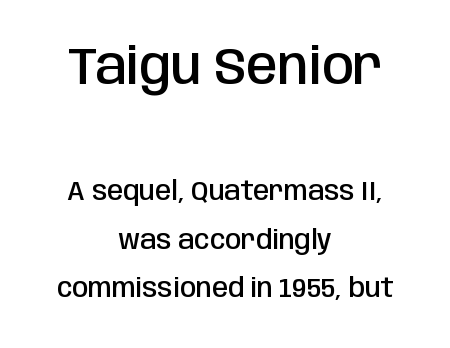
Q: Is the text bold? A: Semi-bold.
Q: Is the text italic (slanted)? A: No, it is upright.
Q: Is the typeface a serif or a sans-serif typeface? A: Sans-serif.
Q: Is the text underlined? A: No.
Q: How is the paragraph aligned? A: Centered.
Q: Is the spacing between letters normal or unusually wide? A: Normal.
Q: Which block of text is set in a larger size, the first (top) or the second (bottom)? A: The first (top) one.
Q: Width (condensed, normal, or wide)? A: Condensed.
Q: Stroke contrast? A: Low.
Q: x-height? A: Large.
Q: Monospaced? A: No.
